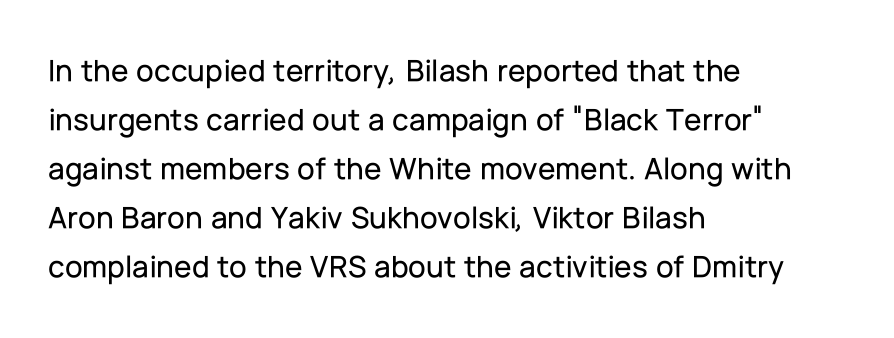
Q: Is the text italic (slanted)? A: No, it is upright.
Q: Is the typeface a serif or a sans-serif typeface? A: Sans-serif.
Q: Is the text underlined? A: No.
Q: How is the paragraph aligned? A: Left-aligned.
Q: Is the spacing between letters normal or unusually wide? A: Normal.
Q: Is the spacing between lines tight, normal or loose? A: Normal.
Q: Width (condensed, normal, or wide)? A: Normal.
Q: Stroke contrast? A: Low.
Q: x-height? A: Medium.
Q: Monospaced? A: No.
